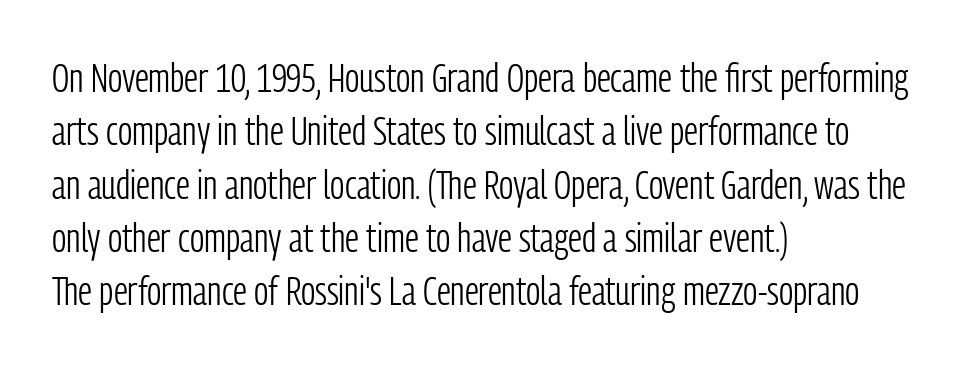
The image shows 41 px light, condensed sans-serif type, upright; set left-aligned, normal line spacing (1.3x), normal letter spacing, not underlined; low stroke contrast and a medium x-height.
